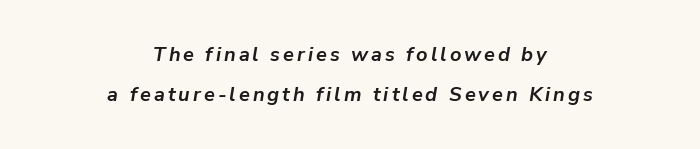
Loosely led — the rows are spread out. Leftover space on each line is divided equally before and after the words. The font's italic variant was chosen for this text. The glyphs have the mass of a bold cut. Has an underline been added? It has not.
